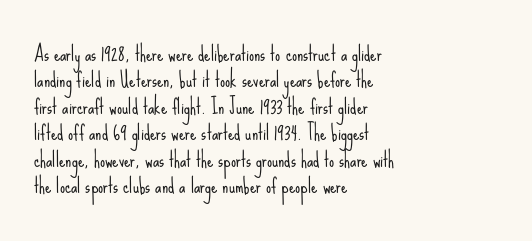
{"italic": "no", "bold": "no", "underline": "no", "align": "left", "line_spacing": "normal", "line_spacing_ratio": 1.32, "letter_spacing": "normal", "letter_spacing_em": 0.0, "glyph_px": 20}
